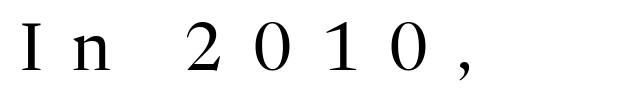
Q: Is the text bold? A: No.
Q: Is the text italic (slanted)? A: No, it is upright.
Q: Is the typeface a serif or a sans-serif typeface? A: Serif.
Q: Is the text underlined? A: No.
Q: Is the spacing between letters normal or unusually wide? A: Unusually wide.
Q: Width (condensed, normal, or wide)? A: Normal.
Q: Stroke contrast? A: High.
Q: x-height? A: Medium.
Q: Monospaced? A: No.
